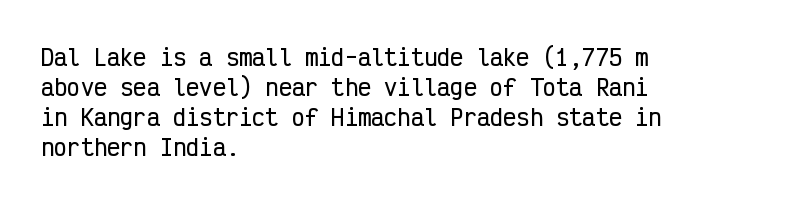
{"italic": "no", "underline": "no", "align": "left", "line_spacing": "normal", "line_spacing_ratio": 1.36, "letter_spacing": "normal", "letter_spacing_em": 0.0, "glyph_px": 22}
